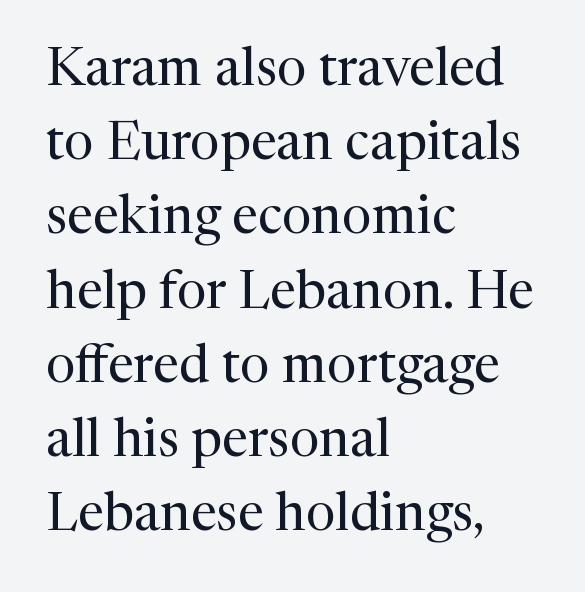
The image shows 53 px regular-weight serif type, upright; set left-aligned, normal line spacing (1.4x), normal letter spacing, not underlined; medium stroke contrast and a medium x-height.
